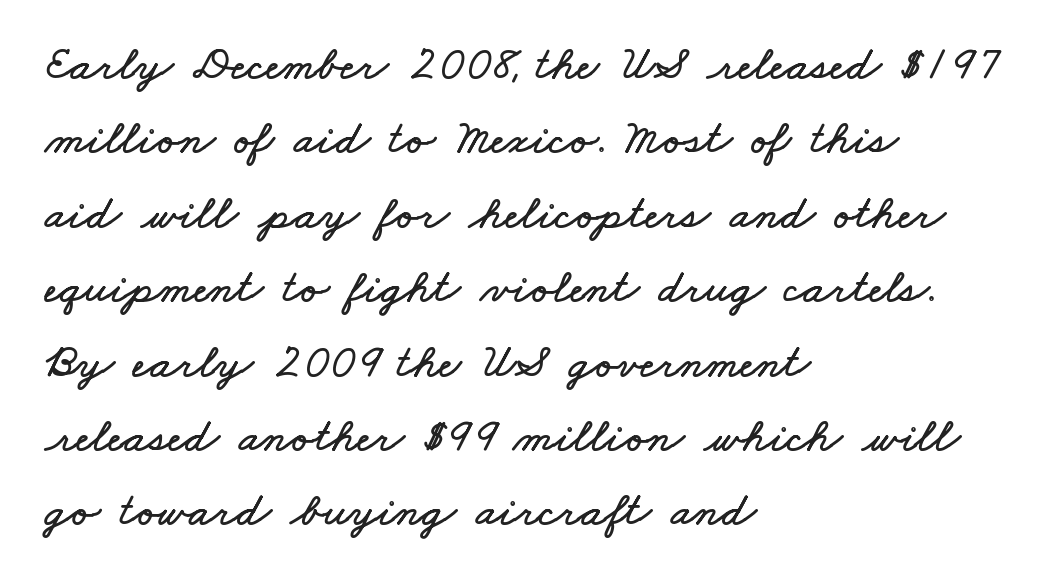
The image shows 48 px wide type; set left-aligned, normal line spacing (1.55x), normal letter spacing, not underlined; low stroke contrast and a small x-height.
